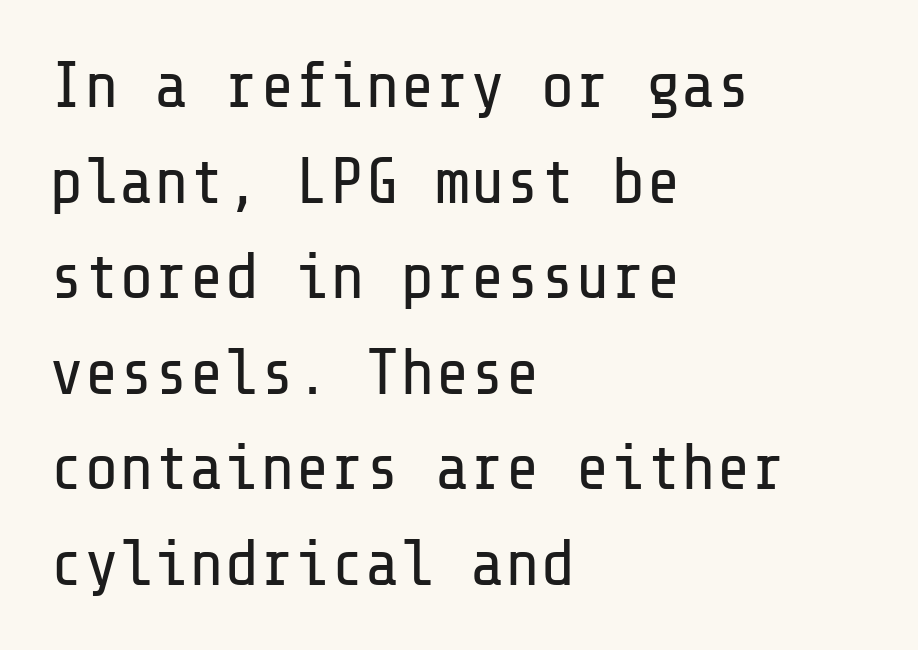
Q: Is the text bold? A: No.
Q: Is the text italic (slanted)? A: No, it is upright.
Q: Is the typeface a serif or a sans-serif typeface? A: Sans-serif.
Q: Is the text underlined? A: No.
Q: How is the paragraph aligned? A: Left-aligned.
Q: Is the spacing between letters normal or unusually wide? A: Normal.
Q: Is the spacing between lines tight, normal or loose? A: Normal.
Q: Width (condensed, normal, or wide)? A: Normal.
Q: Stroke contrast? A: Low.
Q: x-height? A: Medium.
